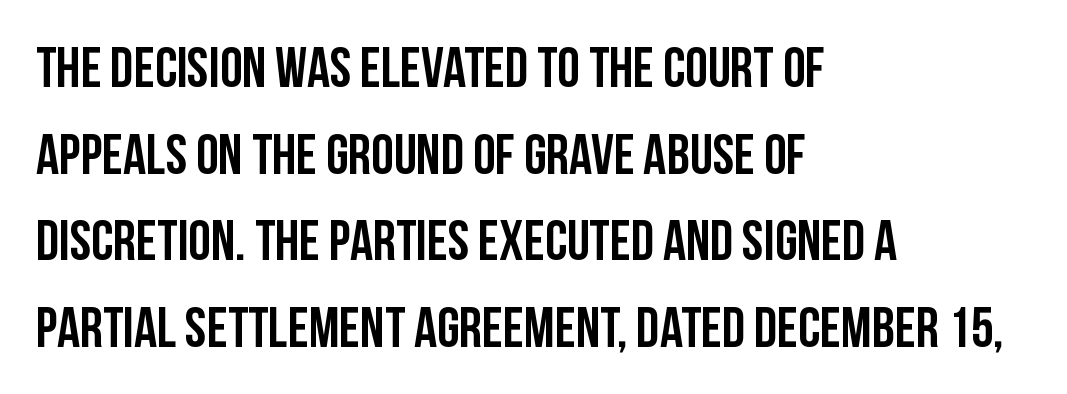
Q: Is the text italic (slanted)? A: No, it is upright.
Q: Is the typeface a serif or a sans-serif typeface? A: Sans-serif.
Q: Is the text underlined? A: No.
Q: How is the paragraph aligned? A: Left-aligned.
Q: Is the spacing between letters normal or unusually wide? A: Normal.
Q: Is the spacing between lines tight, normal or loose? A: Normal.
Q: Width (condensed, normal, or wide)? A: Condensed.
Q: Stroke contrast? A: Low.
Q: x-height? A: Large.
Q: Monospaced? A: No.
